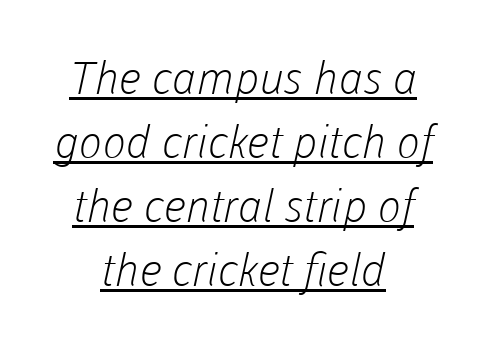
These lines stack symmetrically, like a column narrowing and widening about its center. This sample has the flowing, uneven cadence of proportional lettering. The letters carry no serifs — their stems end cleanly without finishing strokes. In designer terms, the underline attribute is active on this setting. The leading is moderate, giving the passage an even texture. The letters sit at their default tracking, neither squeezed nor spread.
